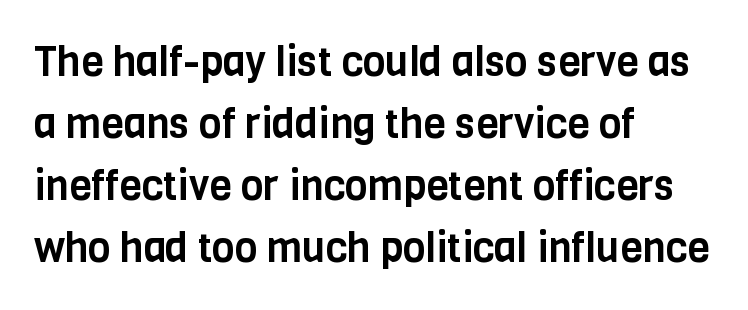
The image shows 41 px condensed sans-serif type, upright; set left-aligned, normal line spacing (1.51x), normal letter spacing, not underlined; low stroke contrast and a large x-height.
